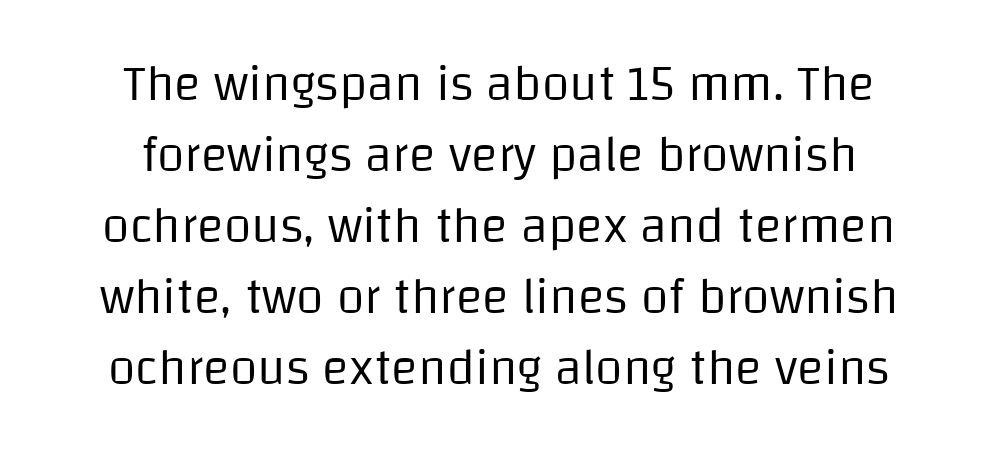
The image shows 50 px regular-weight sans-serif type, upright; set centered, normal line spacing (1.42x), normal letter spacing, not underlined; low stroke contrast and a large x-height.
